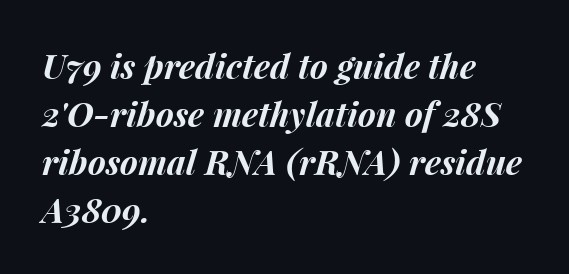
Q: Is the text bold? A: Yes.
Q: Is the text italic (slanted)? A: Yes, it leans right by about 15 degrees.
Q: Is the text underlined? A: No.
Q: How is the paragraph aligned? A: Left-aligned.
Q: Is the spacing between letters normal or unusually wide? A: Normal.
Q: Is the spacing between lines tight, normal or loose? A: Normal.
Q: Width (condensed, normal, or wide)? A: Normal.
Q: Stroke contrast? A: Medium.
Q: x-height? A: Medium.
Q: Monospaced? A: No.
